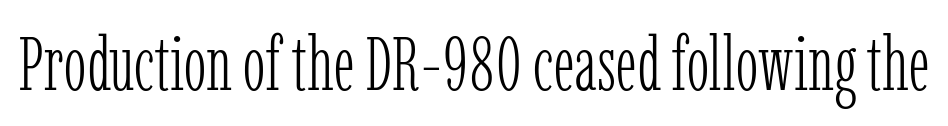
The image shows 76 px light, condensed serif type, upright; set normal letter spacing, not underlined; low stroke contrast and a medium x-height.
